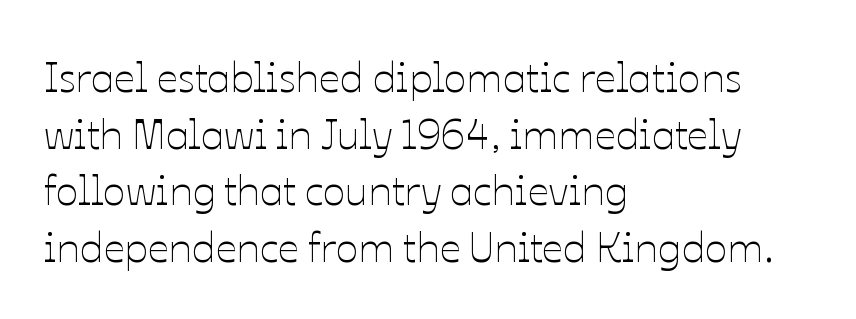
These lines were composed using upright roman letters. The gaps between neighbouring characters are ordinary and unremarkable. Decoration check: the copy has no underline. A normal amount of white space separates one row of letters from the next. A typesetter would call this proportional, since set widths differ per character. Short and long lines alike share a common starting point at left.
